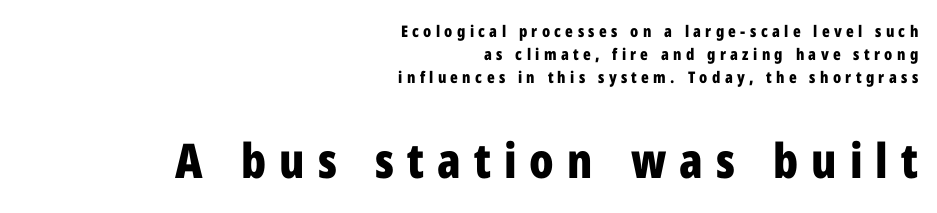
Q: Is the text bold? A: Yes.
Q: Is the text italic (slanted)? A: No, it is upright.
Q: Is the typeface a serif or a sans-serif typeface? A: Sans-serif.
Q: Is the text underlined? A: No.
Q: How is the paragraph aligned? A: Right-aligned.
Q: Is the spacing between letters normal or unusually wide? A: Unusually wide.
Q: Is the spacing between lines tight, normal or loose? A: Normal.
Q: Which block of text is set in a larger size, the first (top) or the second (bottom)? A: The second (bottom) one.
Q: Width (condensed, normal, or wide)? A: Condensed.
Q: Stroke contrast? A: Low.
Q: x-height? A: Medium.
Q: Monospaced? A: No.
